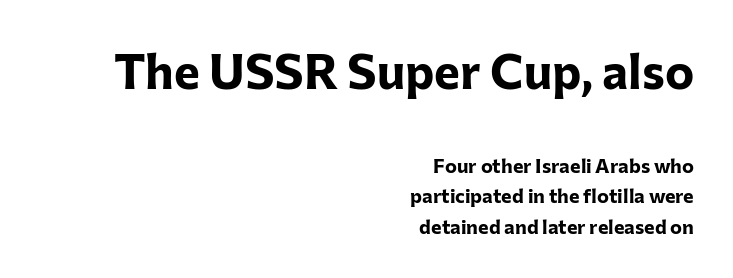
Q: Is the text bold? A: Yes.
Q: Is the text italic (slanted)? A: No, it is upright.
Q: Is the typeface a serif or a sans-serif typeface? A: Sans-serif.
Q: Is the text underlined? A: No.
Q: How is the paragraph aligned? A: Right-aligned.
Q: Is the spacing between letters normal or unusually wide? A: Normal.
Q: Is the spacing between lines tight, normal or loose? A: Normal.
Q: Which block of text is set in a larger size, the first (top) or the second (bottom)? A: The first (top) one.
Q: Width (condensed, normal, or wide)? A: Normal.
Q: Stroke contrast? A: Low.
Q: x-height? A: Medium.
Q: Monospaced? A: No.
